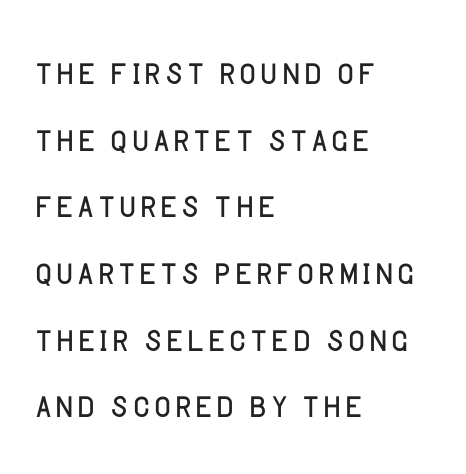
Counters stay open thanks to moderate or lighter strokes. Inter-character spacing is left at the font's built-in metrics. Ordinary non-slanted type is in use. A student would call this left alignment; a typographer would say flush left, rag right. Reading down the column, the eye jumps a familiar distance to each next line.
